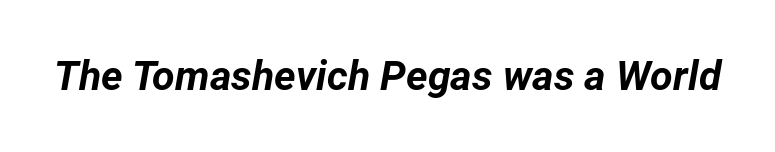
The image shows 41 px bold type, italic (leaning right); set normal letter spacing, not underlined; low stroke contrast and a medium x-height.
